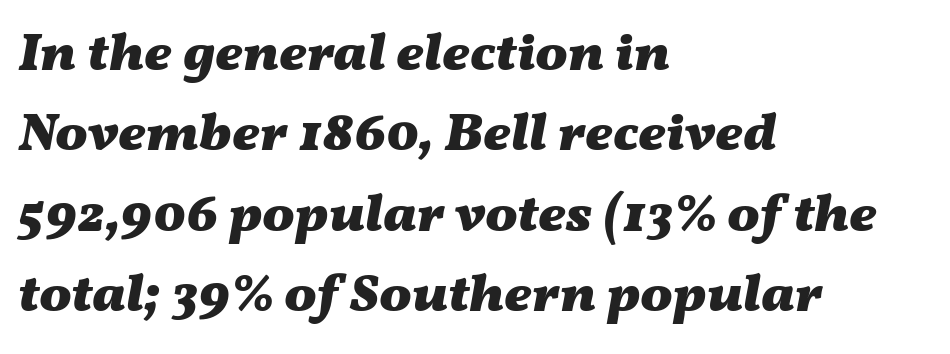
The image shows 54 px heavy, wide type, italic (leaning right); set left-aligned, normal line spacing (1.49x), normal letter spacing, not underlined; medium stroke contrast and a medium x-height.
